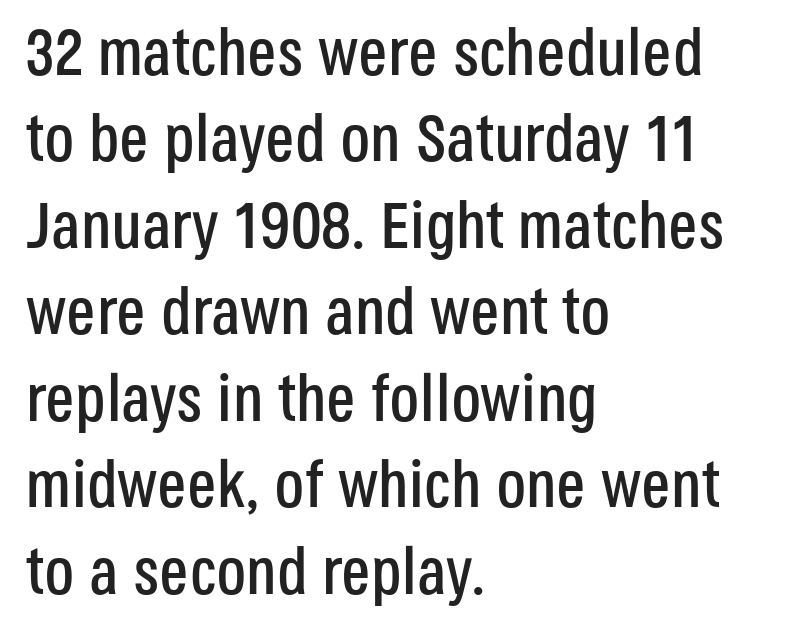
The rag falls on the right side of this text block. The space between consecutive lines is moderate. Just letters on the line, the space beneath them empty. Short note: letters normally spaced.
